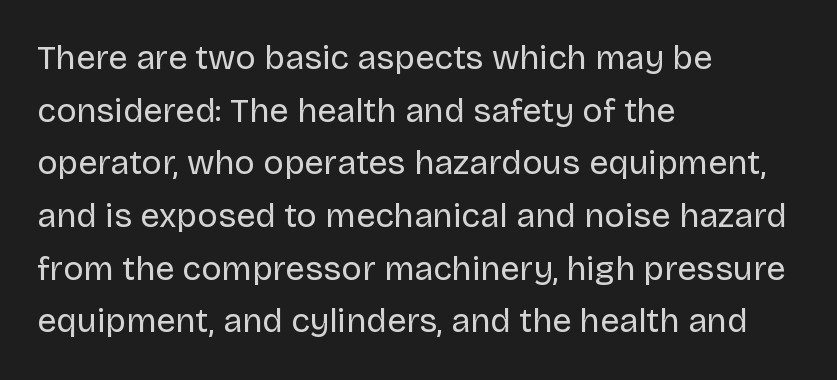
Q: Is the text bold? A: No.
Q: Is the text italic (slanted)? A: No, it is upright.
Q: Is the typeface a serif or a sans-serif typeface? A: Sans-serif.
Q: Is the text underlined? A: No.
Q: How is the paragraph aligned? A: Left-aligned.
Q: Is the spacing between letters normal or unusually wide? A: Normal.
Q: Is the spacing between lines tight, normal or loose? A: Normal.
Q: Width (condensed, normal, or wide)? A: Normal.
Q: Stroke contrast? A: Low.
Q: x-height? A: Large.
Q: Monospaced? A: No.
